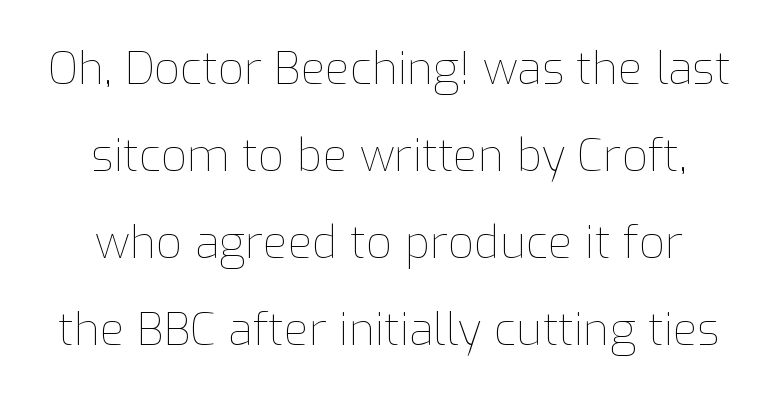
Q: Is the text bold? A: No.
Q: Is the text italic (slanted)? A: No, it is upright.
Q: Is the text underlined? A: No.
Q: How is the paragraph aligned? A: Centered.
Q: Is the spacing between letters normal or unusually wide? A: Normal.
Q: Is the spacing between lines tight, normal or loose? A: Loose.
Q: Width (condensed, normal, or wide)? A: Normal.
Q: Stroke contrast? A: Low.
Q: x-height? A: Medium.
Q: Monospaced? A: No.
